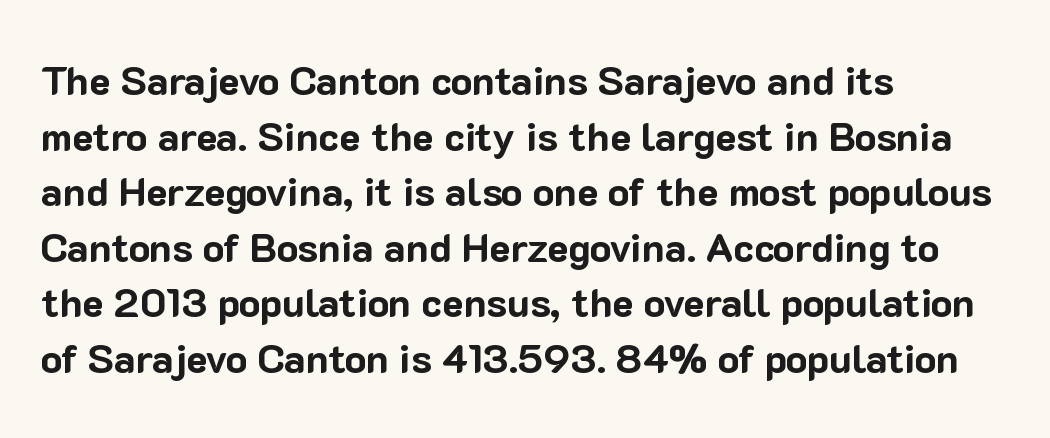
Q: Is the text bold? A: Yes.
Q: Is the text italic (slanted)? A: No, it is upright.
Q: Is the typeface a serif or a sans-serif typeface? A: Sans-serif.
Q: Is the text underlined? A: No.
Q: How is the paragraph aligned? A: Left-aligned.
Q: Is the spacing between letters normal or unusually wide? A: Normal.
Q: Is the spacing between lines tight, normal or loose? A: Normal.
Q: Width (condensed, normal, or wide)? A: Normal.
Q: Stroke contrast? A: Low.
Q: x-height? A: Medium.
Q: Monospaced? A: No.
